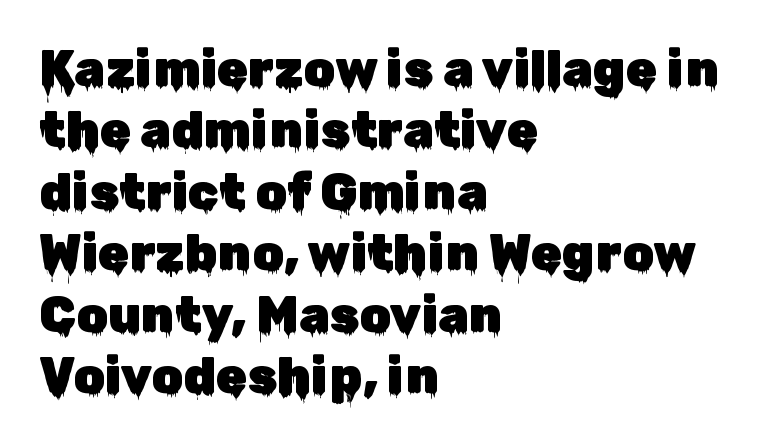
{"serif": "no", "italic": "no", "width": "normal", "stroke_contrast": "low", "x_height": "medium", "monospaced": "no", "underline": "no", "align": "left", "line_spacing_ratio": 1.23, "letter_spacing": "normal", "letter_spacing_em": 0.0, "glyph_px": 50}
